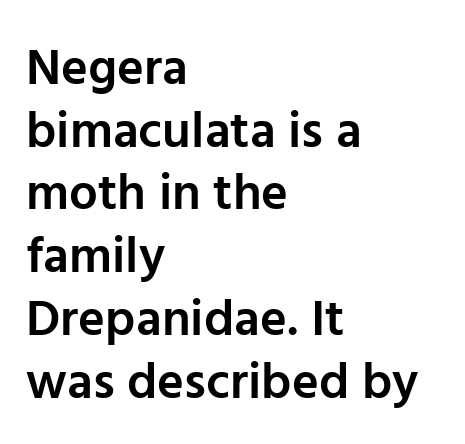
The image shows 51 px semibold sans-serif type, upright; set left-aligned, line spacing 1.23x, normal letter spacing, not underlined; low stroke contrast and a medium x-height.
